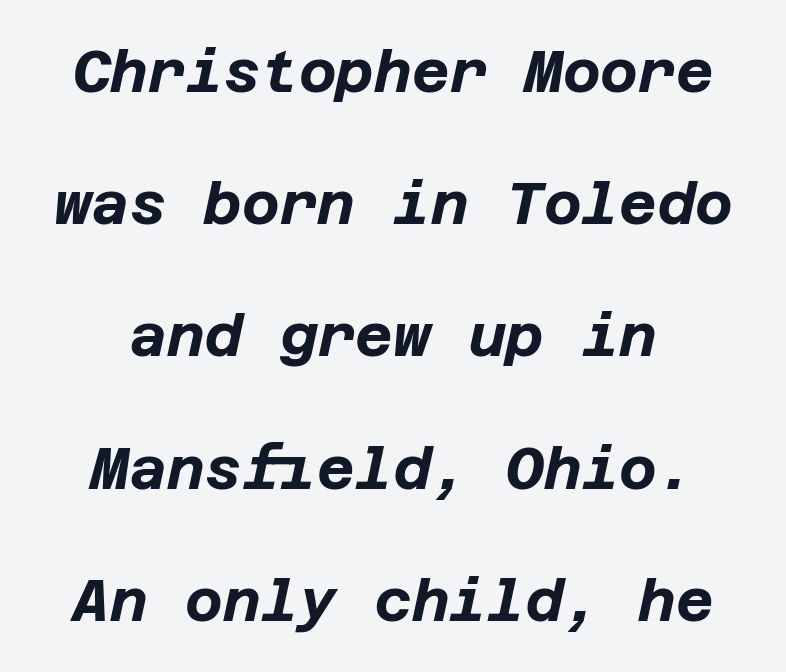
The image shows 58 px bold type, italic (leaning right); set centered, loose line spacing (2.28x), normal letter spacing, not underlined; low stroke contrast and a large x-height.
